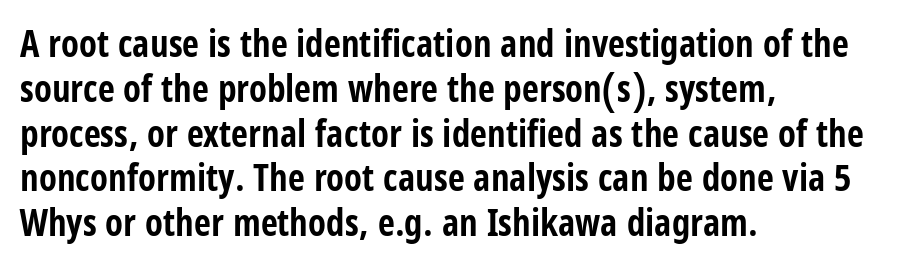
Q: Is the text bold? A: Yes.
Q: Is the text italic (slanted)? A: No, it is upright.
Q: Is the typeface a serif or a sans-serif typeface? A: Sans-serif.
Q: Is the text underlined? A: No.
Q: How is the paragraph aligned? A: Left-aligned.
Q: Is the spacing between letters normal or unusually wide? A: Normal.
Q: Width (condensed, normal, or wide)? A: Condensed.
Q: Stroke contrast? A: Low.
Q: x-height? A: Large.
Q: Monospaced? A: No.
